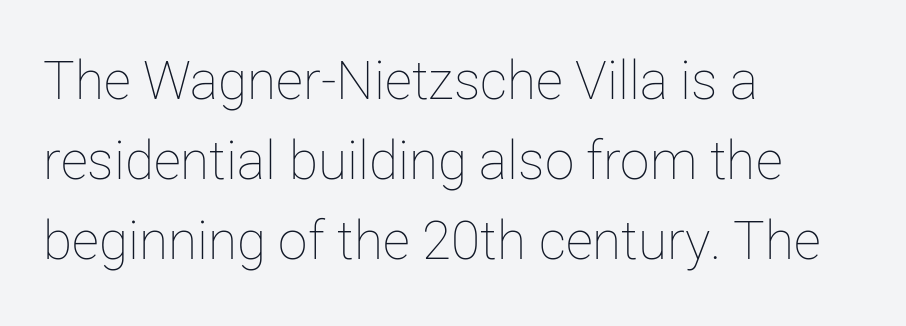
The rendering keeps characters at their native spacing. The designer left line spacing at the default. Varying glyph widths throughout — classic text-font behaviour. The passage shown is not underscored anywhere. The letterforms sit at book weight or below. Short and long lines alike share a common starting point at left.
